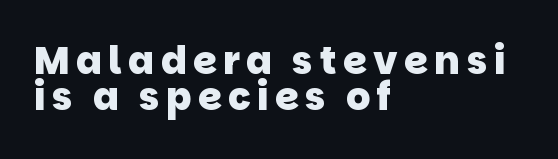
{"serif": "no", "bold": "yes", "weight": "heavy", "width": "normal", "stroke_contrast": "low", "x_height": "large", "monospaced": "no", "underline": "no", "align": "left", "line_spacing": "tight", "line_spacing_ratio": 0.95, "glyph_px": 38}
